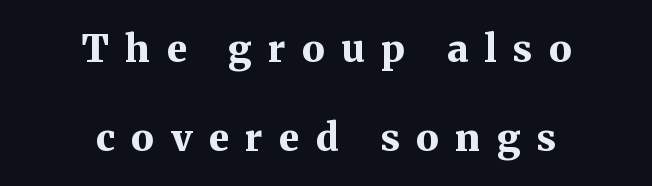
{"serif": "yes", "italic": "no", "bold": "yes", "weight": "bold", "width": "normal", "stroke_contrast": "medium", "x_height": "medium", "monospaced": "no", "underline": "no", "align": "center", "line_spacing": "loose", "line_spacing_ratio": 2.33, "letter_spacing": "wide", "letter_spacing_em": 0.44, "glyph_px": 38}
